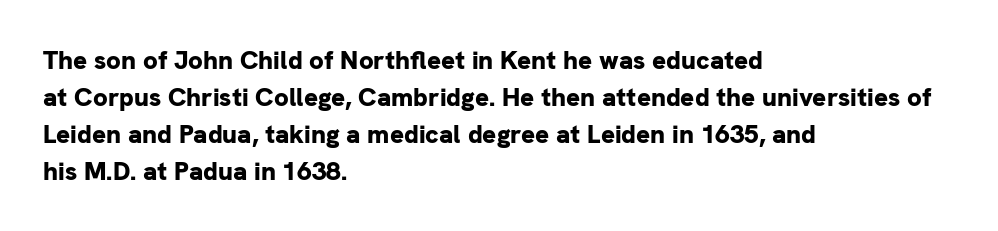
{"italic": "no", "bold": "yes", "underline": "no", "align": "left", "line_spacing": "normal", "line_spacing_ratio": 1.42, "letter_spacing": "normal", "letter_spacing_em": 0.0, "glyph_px": 26}
